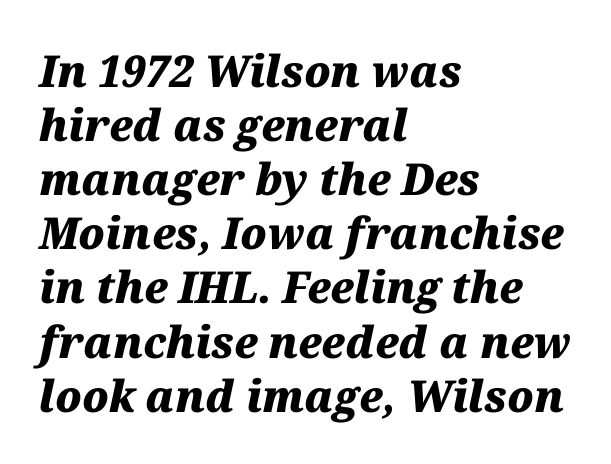
Rendered with sloped, italic letterforms. These lines stack with their left ends in a neat column. Bare-footed words on every line. You could call the tracking neutral — neither tight nor loose. Chunky letters — that's bold for sure. You could not count columns in this text — the font is proportionally spaced.
